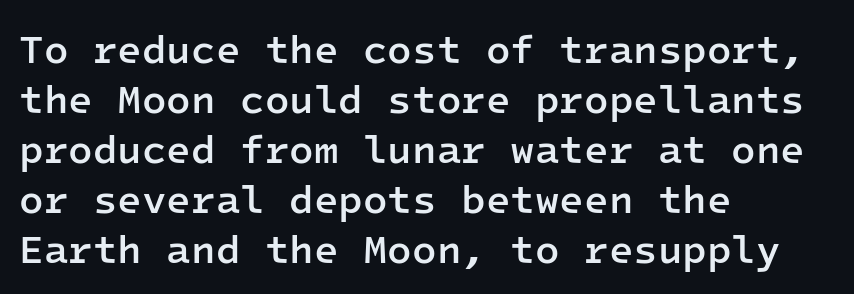
The image shows 40 px semibold sans-serif type, upright, monospaced; set left-aligned, normal line spacing (1.25x), normal letter spacing, not underlined; low stroke contrast and a medium x-height.
